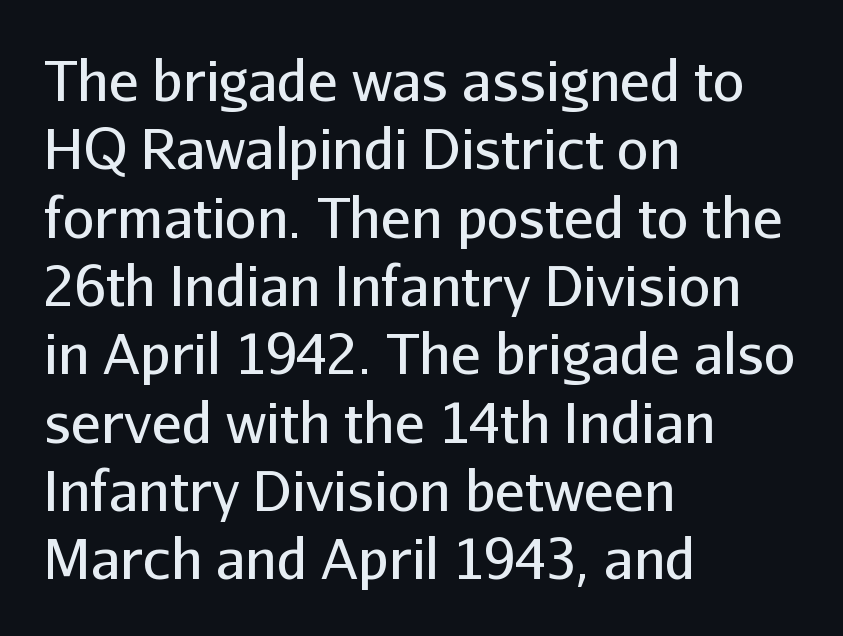
The image shows 56 px regular-weight sans-serif type, upright; set left-aligned, line spacing 1.22x, normal letter spacing, not underlined; low stroke contrast and a medium x-height.
